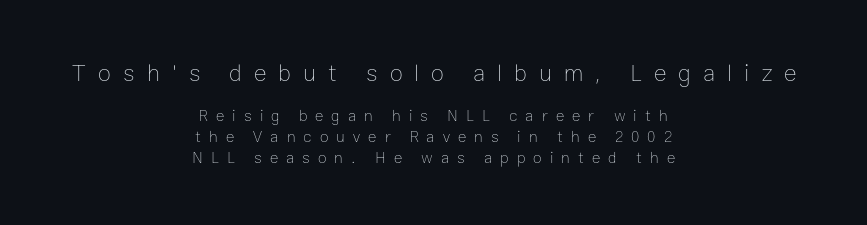
{"italic": "no", "bold": "no", "underline": "no", "align": "center", "line_spacing": "normal", "line_spacing_ratio": 1.3, "letter_spacing": "wide", "letter_spacing_em": 0.5, "larger_block": "first", "size_ratio": 1.5, "glyph_px": 24}
